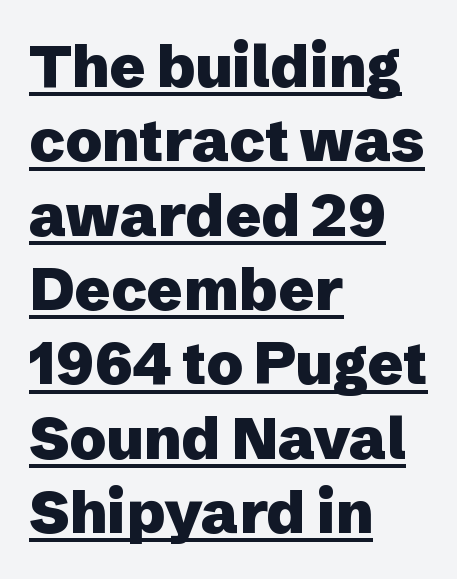
Q: Is the text bold? A: Yes.
Q: Is the text italic (slanted)? A: No, it is upright.
Q: Is the typeface a serif or a sans-serif typeface? A: Sans-serif.
Q: Is the text underlined? A: Yes.
Q: How is the paragraph aligned? A: Left-aligned.
Q: Is the spacing between letters normal or unusually wide? A: Normal.
Q: Is the spacing between lines tight, normal or loose? A: Normal.
Q: Width (condensed, normal, or wide)? A: Normal.
Q: Stroke contrast? A: Low.
Q: x-height? A: Medium.
Q: Monospaced? A: No.
